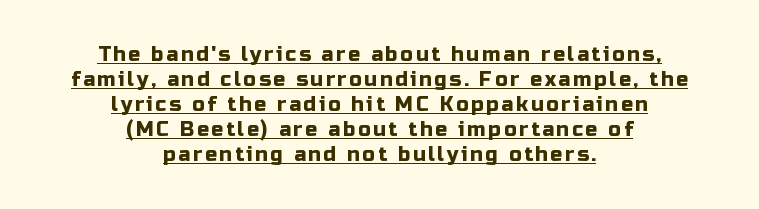
The image shows 20 px text type, upright; set centered, normal line spacing (1.25x), underlined.
